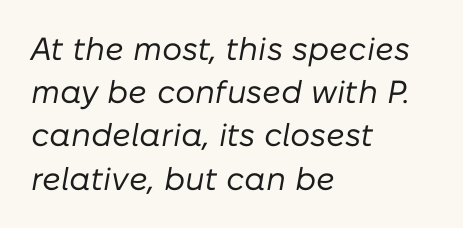
The image shows 32 px regular-weight type, italic (leaning right); set left-aligned, normal line spacing (1.35x), normal letter spacing, not underlined; low stroke contrast and a medium x-height.
